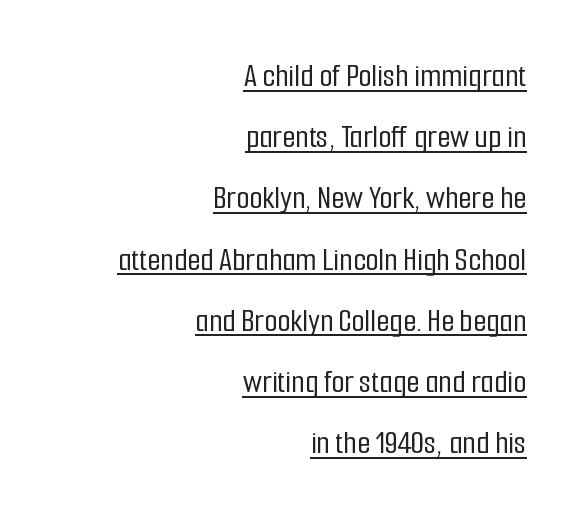
The image shows 34 px condensed sans-serif type, upright; set right-aligned, line spacing 1.8x, normal letter spacing, underlined; low stroke contrast and a medium x-height.
